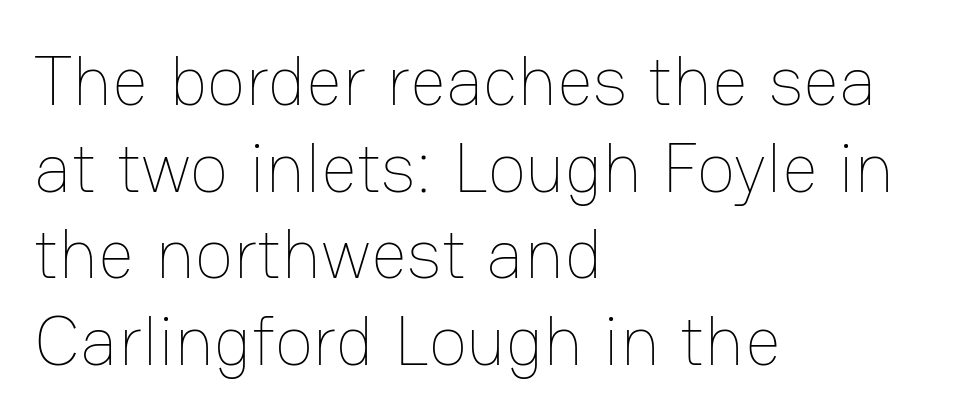
Q: Is the text bold? A: No.
Q: Is the text italic (slanted)? A: No, it is upright.
Q: Is the text underlined? A: No.
Q: How is the paragraph aligned? A: Left-aligned.
Q: Is the spacing between letters normal or unusually wide? A: Normal.
Q: Width (condensed, normal, or wide)? A: Normal.
Q: Stroke contrast? A: Low.
Q: x-height? A: Medium.
Q: Monospaced? A: No.
